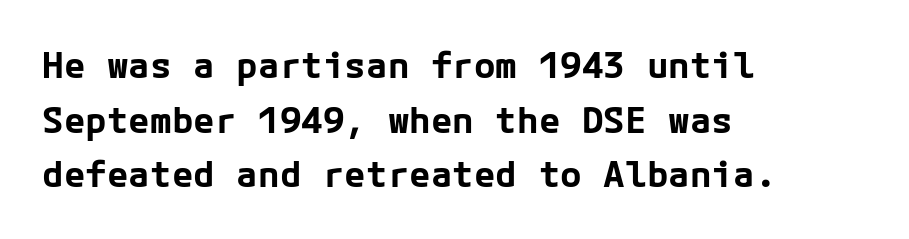
The sample has been set heavy, in full bold. Tracking value appears to be zero — textbook default spacing. Regarding serifs, this sample does without them. The specimen omits any rule beneath the text block's lines.
